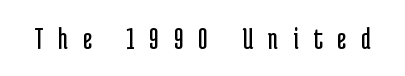
The image shows 32 px regular-weight, condensed sans-serif type, upright; set unusually wide letter spacing (+0.47 em), not underlined; low stroke contrast and a medium x-height.
